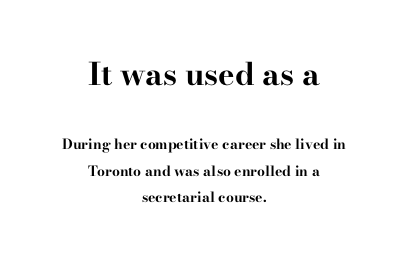
There is no visible air inserted between adjacent glyphs. The words here are not underlined. I'd call this a serif setting — the letters wear small feet. Compared with a flush-left layout, this one balances lines on the center instead.
